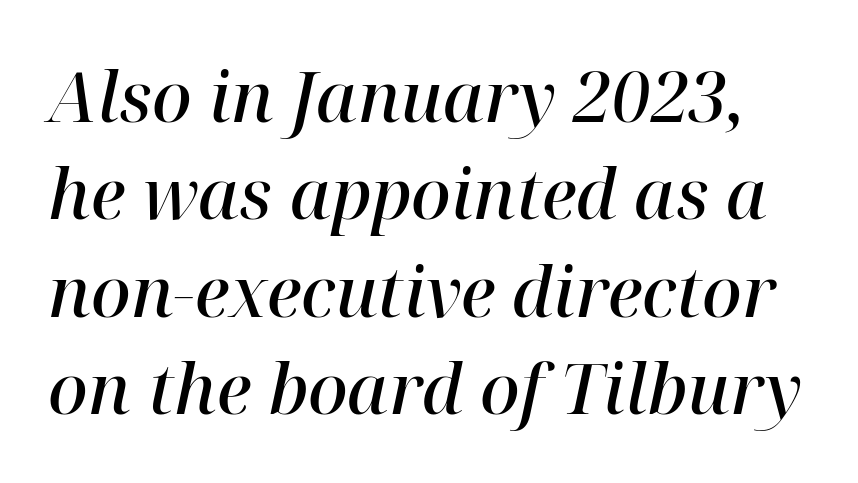
The image shows 69 px semibold serif type, italic (leaning right); set normal line spacing (1.41x), normal letter spacing, not underlined; high stroke contrast and a medium x-height.
